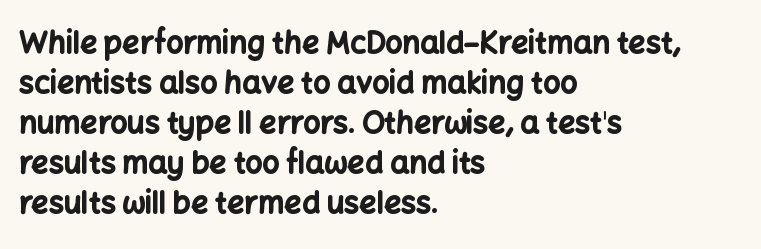
Is there much room between lines? A standard amount, neither cramped nor airy. Tall strokes in this sample are plumb rather than angled. Here the glyphs are tracked normally, forming tight word shapes. Plenty of ink on the page — the face is bold.
